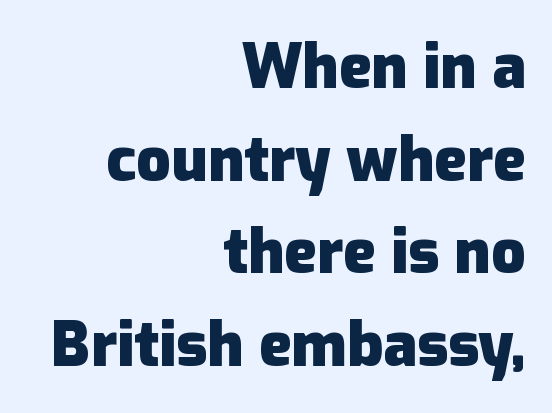
Q: Is the text bold? A: Yes.
Q: Is the text italic (slanted)? A: No, it is upright.
Q: Is the typeface a serif or a sans-serif typeface? A: Sans-serif.
Q: Is the text underlined? A: No.
Q: How is the paragraph aligned? A: Right-aligned.
Q: Is the spacing between letters normal or unusually wide? A: Normal.
Q: Is the spacing between lines tight, normal or loose? A: Normal.
Q: Width (condensed, normal, or wide)? A: Normal.
Q: Stroke contrast? A: Low.
Q: x-height? A: Medium.
Q: Monospaced? A: No.
